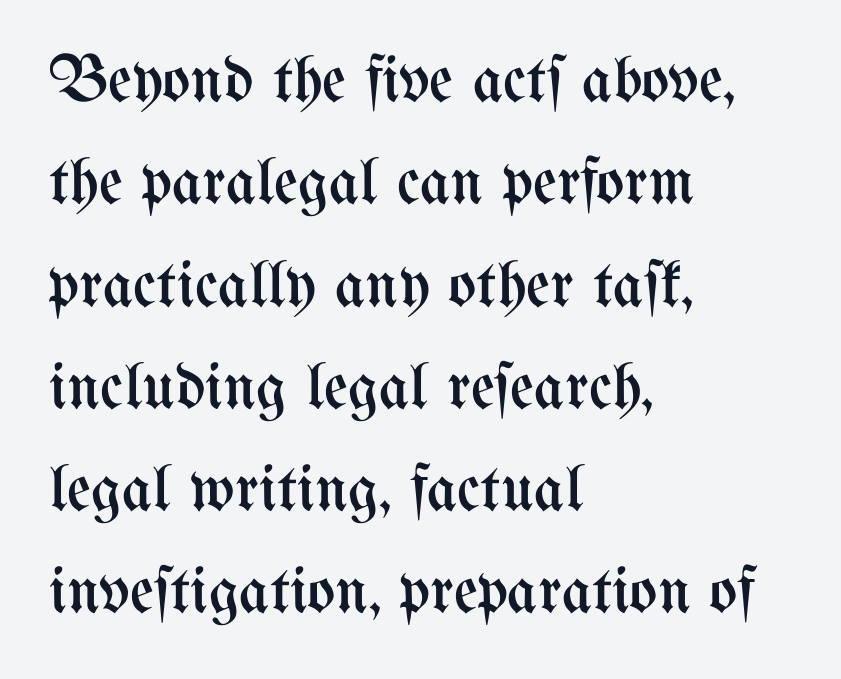
{"italic": "no", "bold": "no", "weight": "regular", "width": "condensed", "stroke_contrast": "medium", "x_height": "medium", "monospaced": "no", "underline": "no", "align": "left", "line_spacing": "normal", "line_spacing_ratio": 1.55, "letter_spacing": "normal", "letter_spacing_em": 0.0, "glyph_px": 66}
